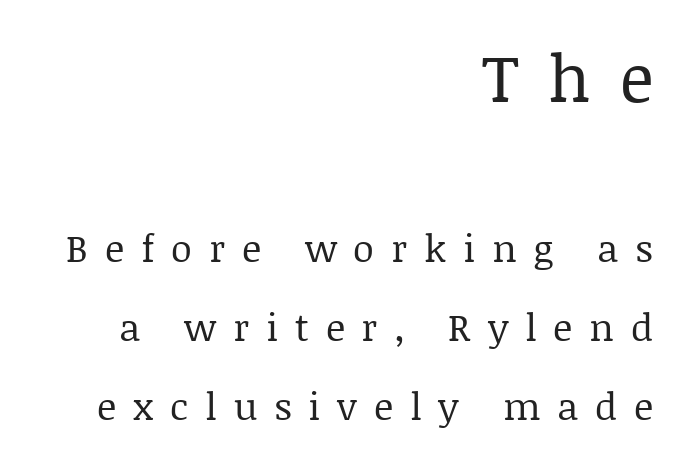
Q: Is the text bold? A: No.
Q: Is the text italic (slanted)? A: No, it is upright.
Q: Is the typeface a serif or a sans-serif typeface? A: Serif.
Q: Is the text underlined? A: No.
Q: How is the paragraph aligned? A: Right-aligned.
Q: Is the spacing between letters normal or unusually wide? A: Unusually wide.
Q: Is the spacing between lines tight, normal or loose? A: Loose.
Q: Which block of text is set in a larger size, the first (top) or the second (bottom)? A: The first (top) one.
Q: Width (condensed, normal, or wide)? A: Normal.
Q: Stroke contrast? A: Low.
Q: x-height? A: Large.
Q: Monospaced? A: No.
